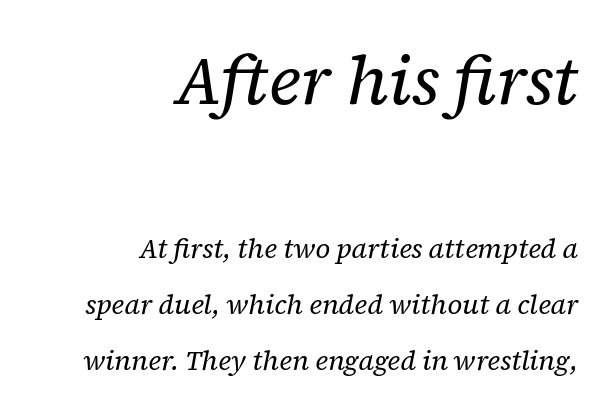
Q: Is the text bold? A: No.
Q: Is the text italic (slanted)? A: Yes, it leans right by about 12 degrees.
Q: Is the typeface a serif or a sans-serif typeface? A: Serif.
Q: Is the text underlined? A: No.
Q: How is the paragraph aligned? A: Right-aligned.
Q: Is the spacing between letters normal or unusually wide? A: Normal.
Q: Is the spacing between lines tight, normal or loose? A: Loose.
Q: Which block of text is set in a larger size, the first (top) or the second (bottom)? A: The first (top) one.
Q: Width (condensed, normal, or wide)? A: Normal.
Q: Stroke contrast? A: Low.
Q: x-height? A: Medium.
Q: Monospaced? A: No.
